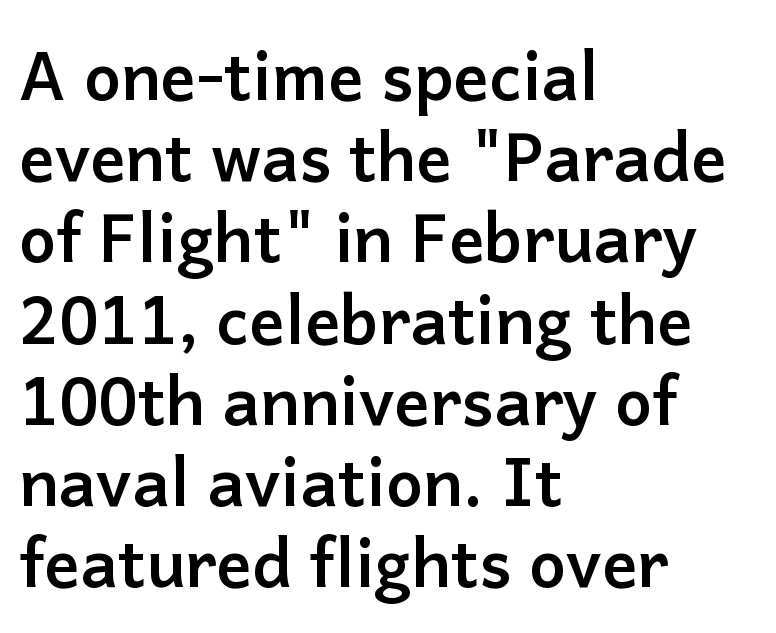
{"serif": "no", "italic": "no", "bold": "yes", "weight": "semibold", "width": "normal", "stroke_contrast": "low", "x_height": "medium", "monospaced": "no", "underline": "no", "align": "left", "line_spacing_ratio": 1.23, "letter_spacing": "normal", "letter_spacing_em": 0.0, "glyph_px": 66}
